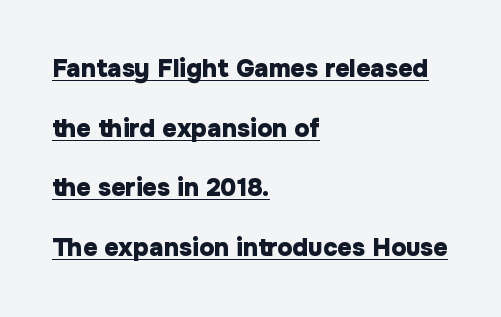
The image shows 25 px bold type, upright; set left-aligned, loose line spacing (2.39x), normal letter spacing, underlined.
